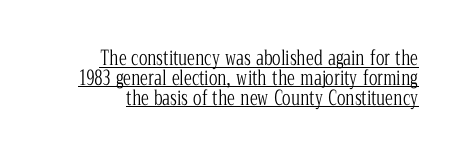
Style check: upright. Nothing heavy about these letters — not bold at all. Compared with typical paragraphs, the rows here are closer together. Every word sits above its own underline. The horizontal fit of the characters is conventional and even.
